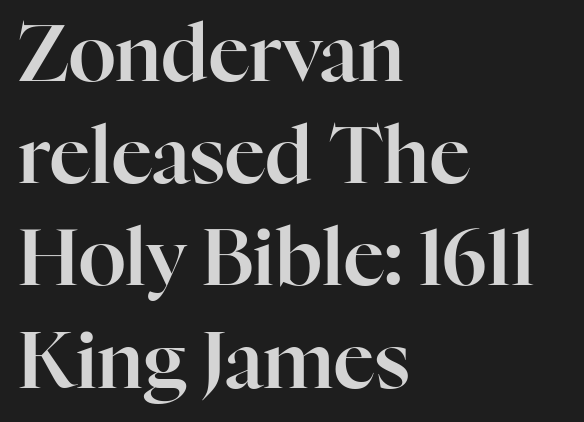
The area under the type is left untouched. The font family rendered here belongs to the serif group. Does extra space separate the letters? No, they use regular spacing. When letters stand straight like this, we call the style roman or upright. A student would call this left alignment; a typographer would say flush left, rag right.
